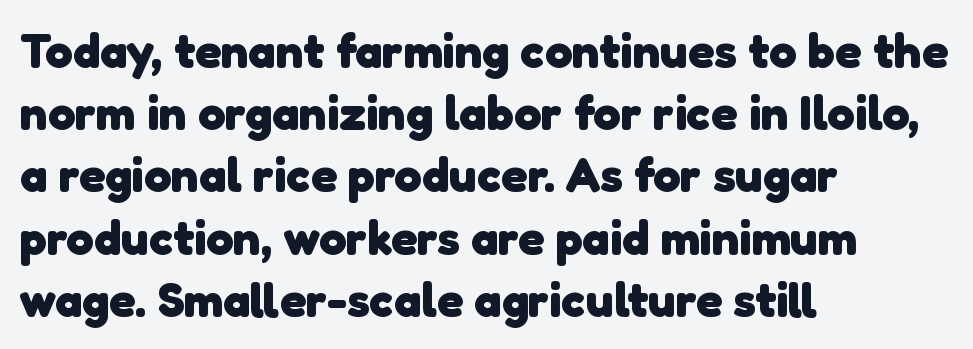
Casual observation: everything's shoved over to the left. Each new line begins a customary step beneath the previous one. Spacing verdict: proportional, widths tailored to each character. The type family on display is of the sans-serif kind.
